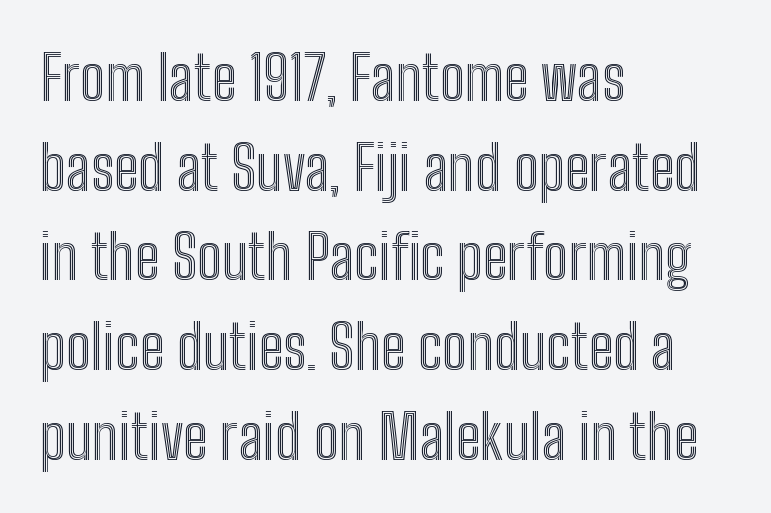
{"italic": "no", "width": "condensed", "x_height": "medium", "monospaced": "no", "underline": "no", "align": "left", "line_spacing": "normal", "line_spacing_ratio": 1.47, "letter_spacing": "normal", "letter_spacing_em": 0.0, "glyph_px": 61}
